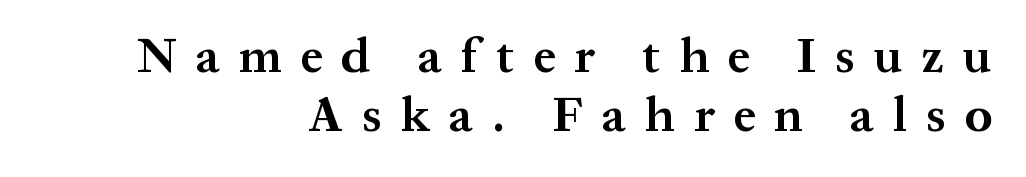
{"serif": "yes", "italic": "no", "bold": "yes", "weight": "bold", "width": "normal", "stroke_contrast": "medium", "x_height": "medium", "monospaced": "no", "underline": "no", "align": "right", "line_spacing_ratio": 1.2, "letter_spacing": "wide", "letter_spacing_em": 0.39, "glyph_px": 49}
